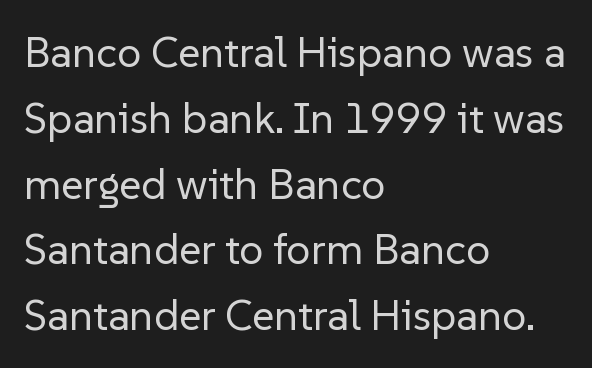
The image shows 43 px regular-weight sans-serif type, upright; set left-aligned, normal line spacing (1.53x), normal letter spacing, not underlined; low stroke contrast and a medium x-height.
